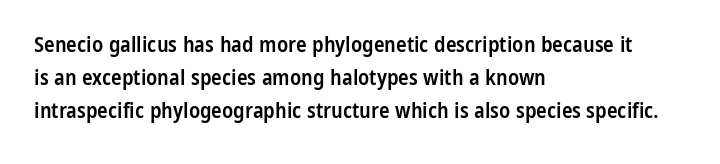
This sample is left-justified, so line endings fall wherever the words run out. Has an underline been added? It has not. The glyphs have the mass of a demibold cut, below bold. Nothing unusual about the tracking: characters are spaced as the font intends.
